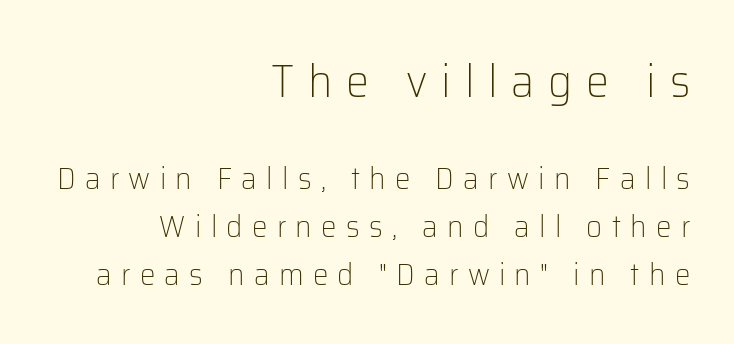
Q: Is the text bold? A: No.
Q: Is the text italic (slanted)? A: No, it is upright.
Q: Is the typeface a serif or a sans-serif typeface? A: Sans-serif.
Q: Is the text underlined? A: No.
Q: How is the paragraph aligned? A: Right-aligned.
Q: Is the spacing between letters normal or unusually wide? A: Unusually wide.
Q: Is the spacing between lines tight, normal or loose? A: Normal.
Q: Which block of text is set in a larger size, the first (top) or the second (bottom)? A: The first (top) one.
Q: Width (condensed, normal, or wide)? A: Normal.
Q: Stroke contrast? A: Low.
Q: x-height? A: Medium.
Q: Monospaced? A: No.
